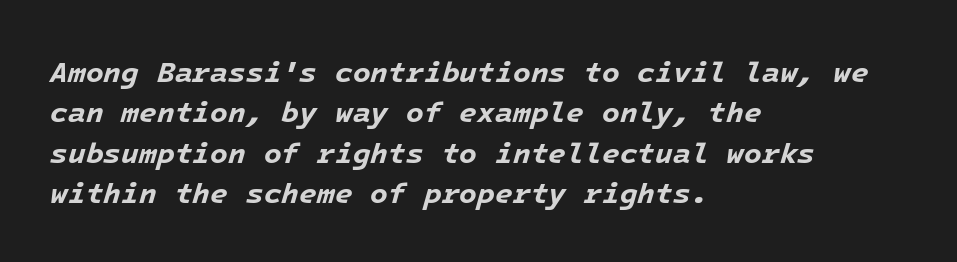
The image shows 29 px bold type, italic (leaning right); set left-aligned, normal line spacing (1.39x), normal letter spacing, not underlined; low stroke contrast and a medium x-height.
